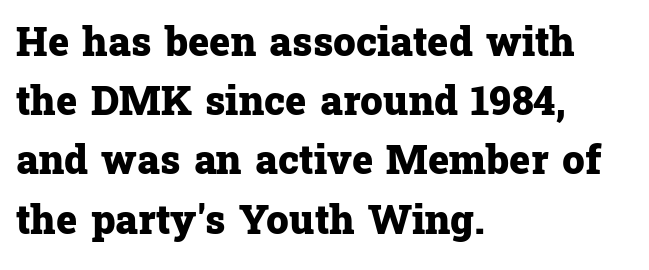
A typesetter would mark this as roman, not italic. Underlining? Definitely not there. Between one letter and the next there's only the usual sliver of space. Leading matches the norm, producing a regular column.
